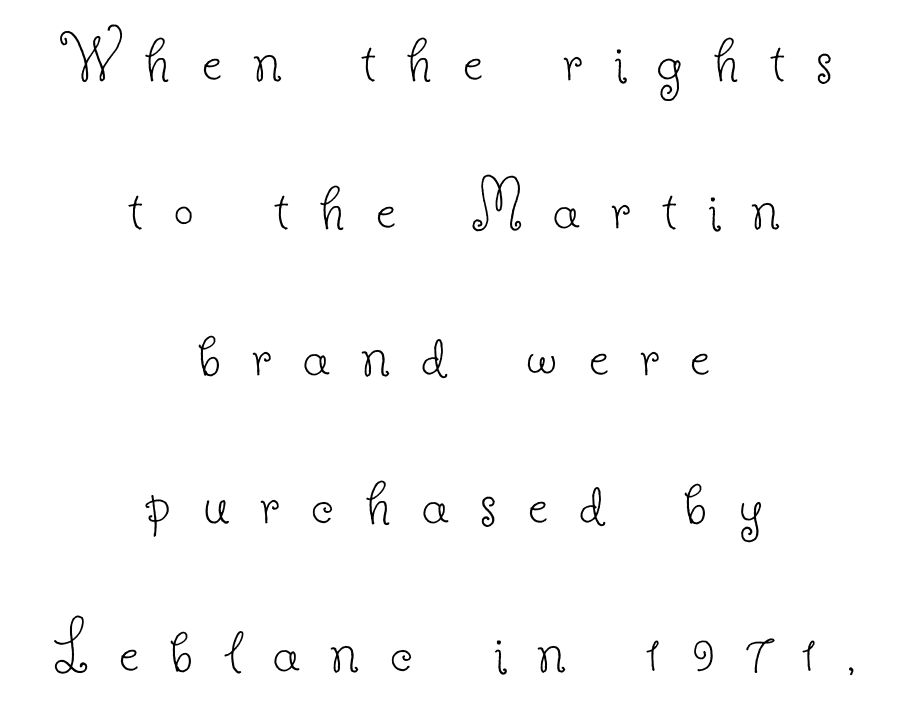
{"serif": "yes", "italic": "no", "bold": "no", "weight": "thin", "width": "normal", "stroke_contrast": "low", "x_height": "small", "monospaced": "no", "underline": "no", "align": "center", "line_spacing": "loose", "line_spacing_ratio": 2.08, "letter_spacing": "wide", "letter_spacing_em": 0.44, "glyph_px": 71}
